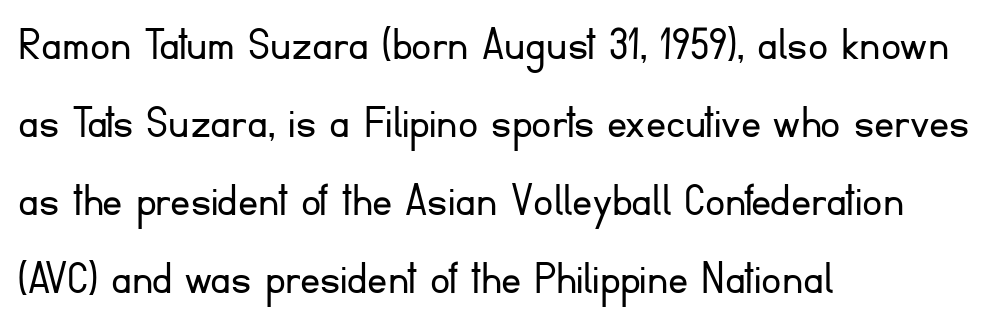
Q: Is the text bold? A: No.
Q: Is the text italic (slanted)? A: No, it is upright.
Q: Is the typeface a serif or a sans-serif typeface? A: Sans-serif.
Q: Is the text underlined? A: No.
Q: How is the paragraph aligned? A: Left-aligned.
Q: Is the spacing between letters normal or unusually wide? A: Normal.
Q: Is the spacing between lines tight, normal or loose? A: Normal.
Q: Width (condensed, normal, or wide)? A: Normal.
Q: Stroke contrast? A: Low.
Q: x-height? A: Small.
Q: Monospaced? A: No.
